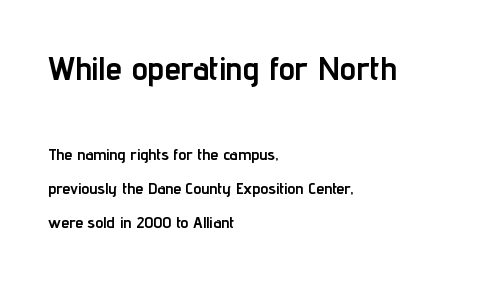
The image shows 33 px semibold, condensed sans-serif type, upright; set left-aligned, loose line spacing (2.12x), normal letter spacing, not underlined; the first (top) block is 2.06x larger; low stroke contrast and a medium x-height.
